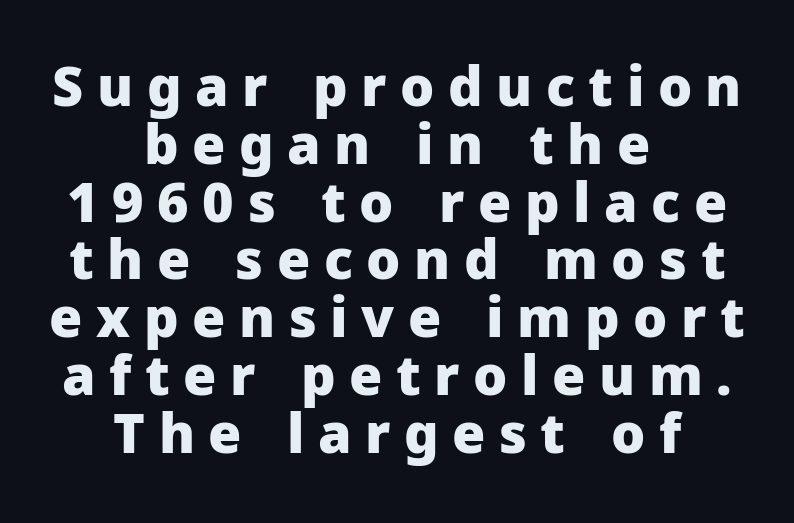
The image shows 54 px heavy sans-serif type, upright; set centered, tight line spacing (1.07x), unusually wide letter spacing (+0.25 em), not underlined; low stroke contrast and a medium x-height.
